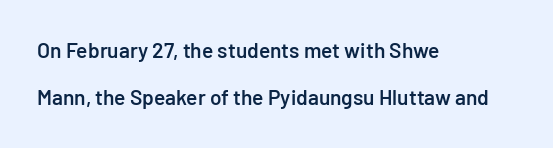
{"italic": "no", "bold": "semi", "underline": "no", "align": "left", "line_spacing": "loose", "line_spacing_ratio": 2.25, "letter_spacing": "normal", "letter_spacing_em": 0.0, "glyph_px": 21}
